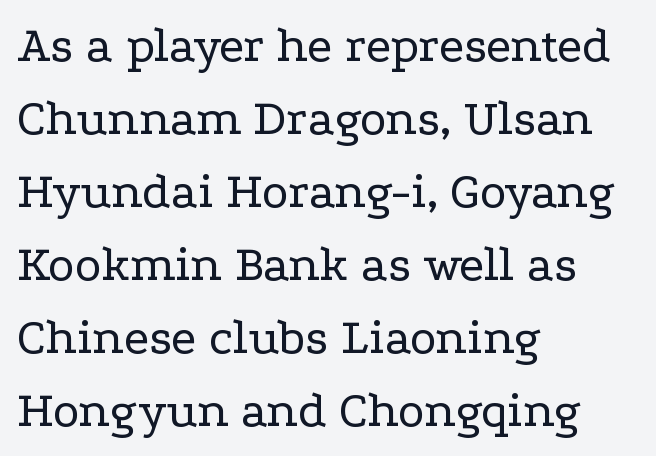
This is not heavy type; no bold has been used. The rows are spaced the way most documents space them. A clean baseline with only descenders dipping below it. Notice how the passage keeps a crisp vertical edge on the left only.
